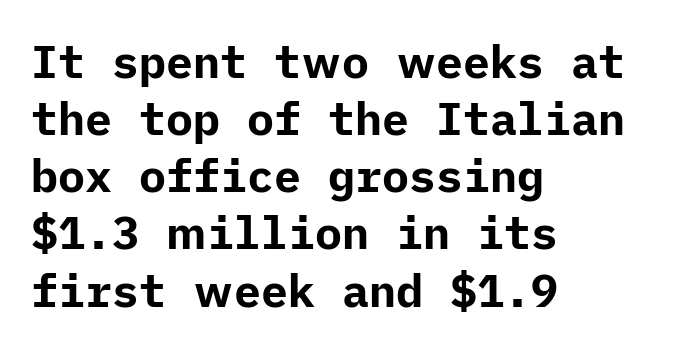
Q: Is the text bold? A: Yes.
Q: Is the text italic (slanted)? A: No, it is upright.
Q: Is the typeface a serif or a sans-serif typeface? A: Sans-serif.
Q: Is the text underlined? A: No.
Q: How is the paragraph aligned? A: Left-aligned.
Q: Is the spacing between letters normal or unusually wide? A: Normal.
Q: Is the spacing between lines tight, normal or loose? A: Normal.
Q: Width (condensed, normal, or wide)? A: Normal.
Q: Stroke contrast? A: Low.
Q: x-height? A: Medium.
